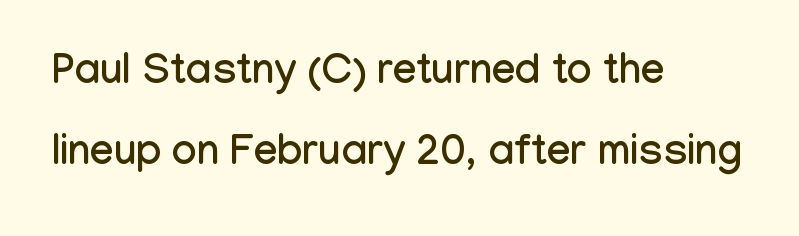
{"serif": "no", "italic": "no", "width": "condensed", "stroke_contrast": "low", "x_height": "medium", "monospaced": "no", "underline": "no", "align": "left", "line_spacing": "loose", "line_spacing_ratio": 1.94, "letter_spacing": "normal", "letter_spacing_em": 0.0, "glyph_px": 42}
